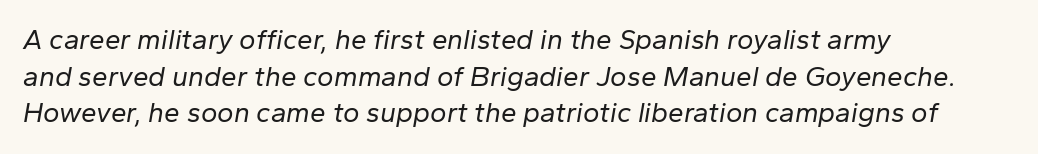
{"italic": "yes", "lean": "right", "slant_degrees": 10, "bold": "no", "weight": "regular", "width": "normal", "stroke_contrast": "low", "x_height": "medium", "monospaced": "no", "underline": "no", "align": "left", "line_spacing": "normal", "line_spacing_ratio": 1.31, "letter_spacing": "normal", "letter_spacing_em": 0.0, "glyph_px": 28}
